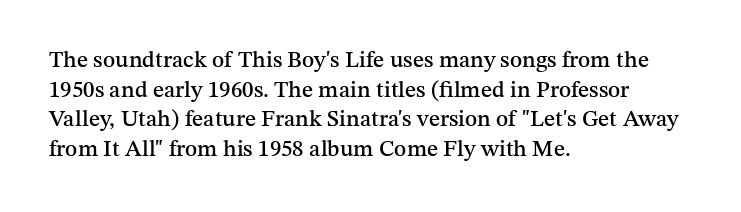
Q: Is the text italic (slanted)? A: No, it is upright.
Q: Is the text underlined? A: No.
Q: How is the paragraph aligned? A: Left-aligned.
Q: Is the spacing between letters normal or unusually wide? A: Normal.
Q: Is the spacing between lines tight, normal or loose? A: Normal.
